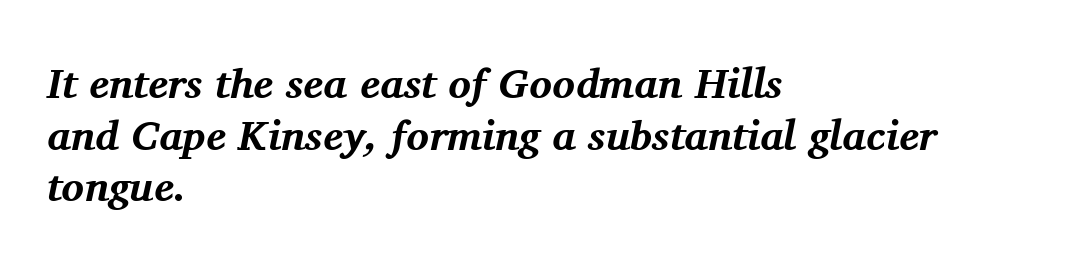
Character widths vary here, with narrow letters taking less room than wide ones. The words here are not underlined. Is this a sans? No — the strokes have serifs. Plenty of ink on the page — the face is bold.
